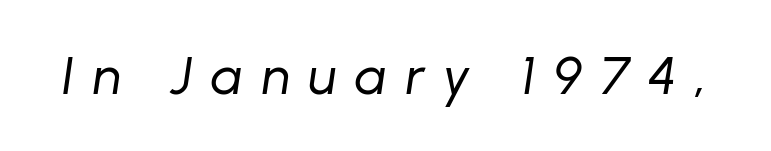
Q: Is the text bold? A: No.
Q: Is the text italic (slanted)? A: Yes, it leans right by about 8 degrees.
Q: Is the text underlined? A: No.
Q: Is the spacing between letters normal or unusually wide? A: Unusually wide.
Q: Width (condensed, normal, or wide)? A: Normal.
Q: Stroke contrast? A: Low.
Q: x-height? A: Medium.
Q: Monospaced? A: No.
